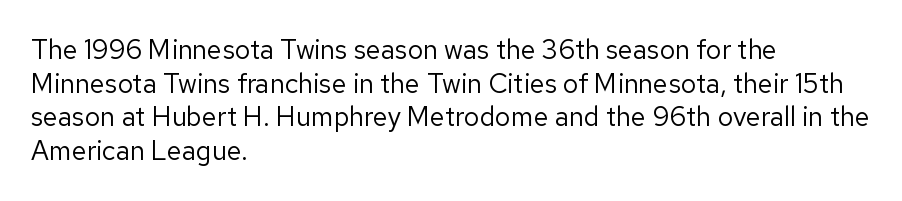
Q: Is the text bold? A: No.
Q: Is the text italic (slanted)? A: No, it is upright.
Q: Is the text underlined? A: No.
Q: How is the paragraph aligned? A: Left-aligned.
Q: Is the spacing between letters normal or unusually wide? A: Normal.
Q: Is the spacing between lines tight, normal or loose? A: Normal.
